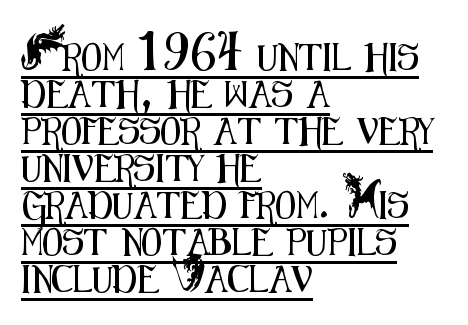
Here the glyphs are tracked normally, forming tight word shapes. Every word sits above its own underline. In terms of posture, this sample is upright. A typesetter would call this leading conventional body-copy spacing.
